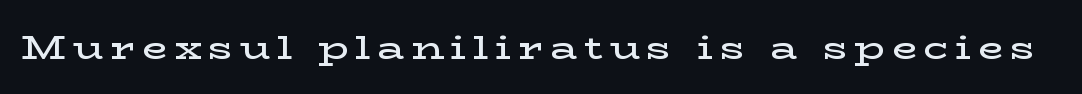
Q: Is the text bold? A: Semi-bold.
Q: Is the text italic (slanted)? A: No, it is upright.
Q: Is the typeface a serif or a sans-serif typeface? A: Serif.
Q: Is the text underlined? A: No.
Q: Is the spacing between letters normal or unusually wide? A: Unusually wide.
Q: Width (condensed, normal, or wide)? A: Wide.
Q: Stroke contrast? A: Low.
Q: x-height? A: Medium.
Q: Monospaced? A: No.
